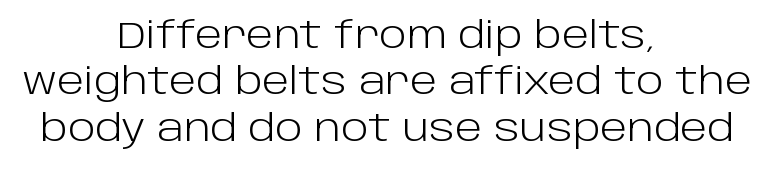
Q: Is the text bold? A: No.
Q: Is the text italic (slanted)? A: No, it is upright.
Q: Is the typeface a serif or a sans-serif typeface? A: Sans-serif.
Q: Is the text underlined? A: No.
Q: How is the paragraph aligned? A: Centered.
Q: Is the spacing between letters normal or unusually wide? A: Normal.
Q: Is the spacing between lines tight, normal or loose? A: Normal.
Q: Width (condensed, normal, or wide)? A: Normal.
Q: Stroke contrast? A: Low.
Q: x-height? A: Large.
Q: Monospaced? A: No.
